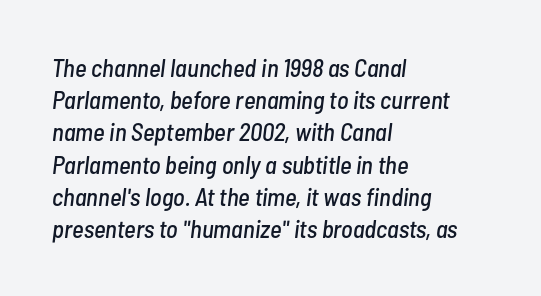
If you measured baseline to baseline, you'd find a middling distance. Characters are canted at an angle relative to the baseline's perpendicular. One-word summary of the alignment: left. Each word holds together tightly as a unit, with standard inter-letter gaps.
